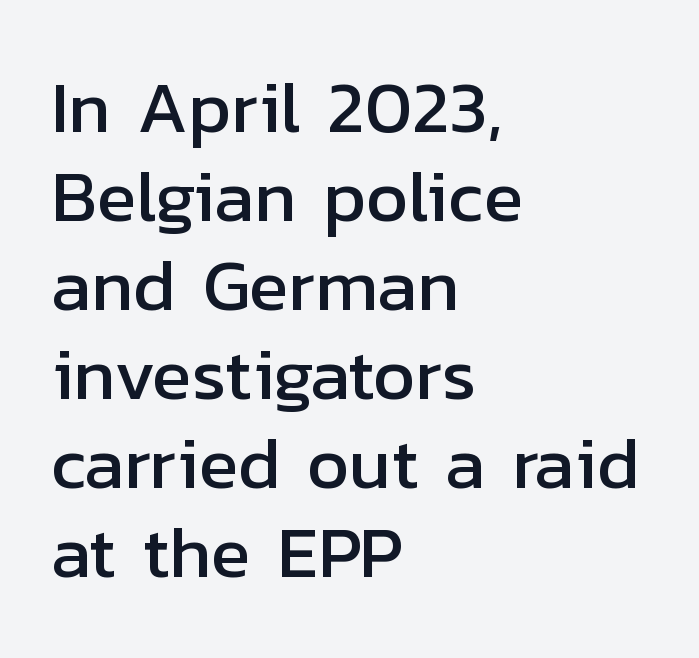
Q: Is the text italic (slanted)? A: No, it is upright.
Q: Is the typeface a serif or a sans-serif typeface? A: Sans-serif.
Q: Is the text underlined? A: No.
Q: How is the paragraph aligned? A: Left-aligned.
Q: Is the spacing between letters normal or unusually wide? A: Normal.
Q: Width (condensed, normal, or wide)? A: Normal.
Q: Stroke contrast? A: Low.
Q: x-height? A: Medium.
Q: Monospaced? A: No.
